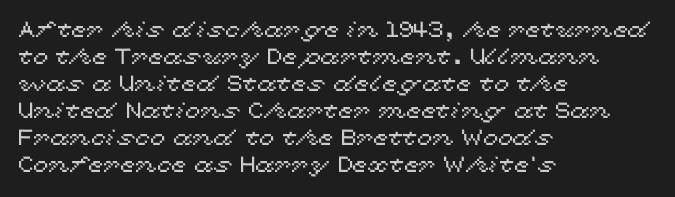
The image shows 22 px text type; set left-aligned, line spacing 1.23x, normal letter spacing, not underlined.
